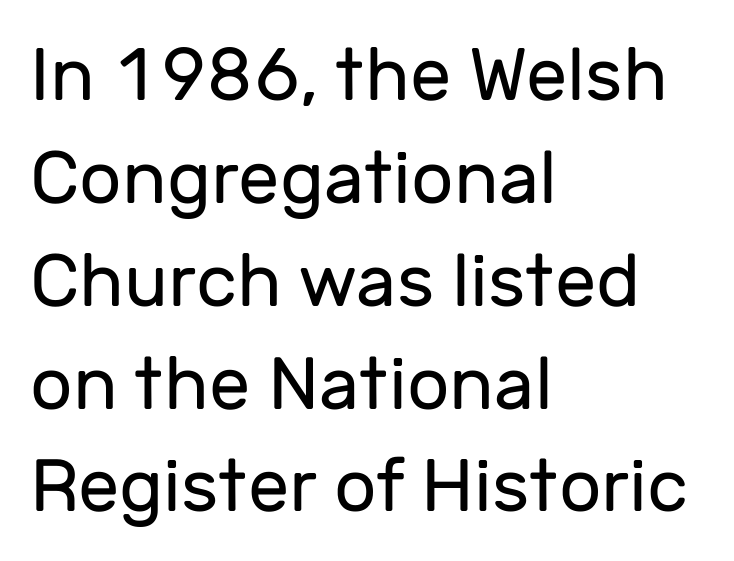
The image shows 74 px regular-weight sans-serif type, upright; set left-aligned, normal line spacing (1.39x), normal letter spacing, not underlined; low stroke contrast and a medium x-height.
